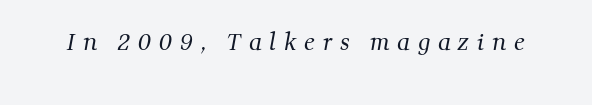
The image shows 22 px text type; set unusually wide letter spacing (+0.35 em), not underlined.
